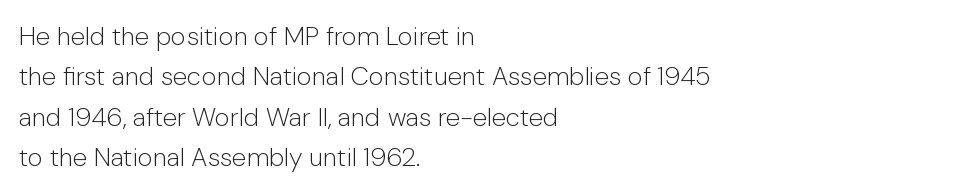
{"italic": "no", "bold": "no", "underline": "no", "align": "left", "line_spacing": "normal", "line_spacing_ratio": 1.55, "letter_spacing": "normal", "letter_spacing_em": 0.0, "glyph_px": 26}
